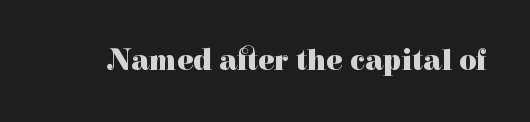
Q: Is the text bold? A: Yes.
Q: Is the text italic (slanted)? A: No, it is upright.
Q: Is the typeface a serif or a sans-serif typeface? A: Serif.
Q: Is the text underlined? A: No.
Q: Is the spacing between letters normal or unusually wide? A: Normal.
Q: Width (condensed, normal, or wide)? A: Normal.
Q: Stroke contrast? A: High.
Q: x-height? A: Medium.
Q: Monospaced? A: No.
